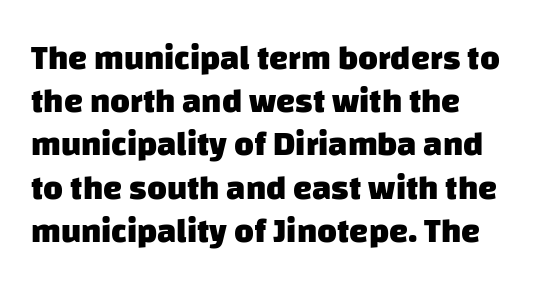
{"serif": "no", "bold": "yes", "weight": "heavy", "width": "normal", "stroke_contrast": "low", "x_height": "large", "monospaced": "no", "underline": "no", "align": "left", "line_spacing": "normal", "line_spacing_ratio": 1.27, "letter_spacing": "normal", "letter_spacing_em": 0.0, "glyph_px": 34}
